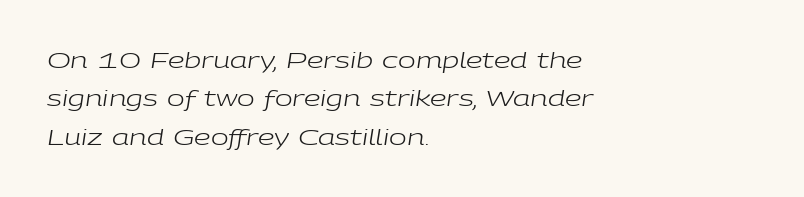
Q: Is the text bold? A: No.
Q: Is the text italic (slanted)? A: Yes, it leans right by about 9 degrees.
Q: Is the text underlined? A: No.
Q: How is the paragraph aligned? A: Left-aligned.
Q: Is the spacing between letters normal or unusually wide? A: Normal.
